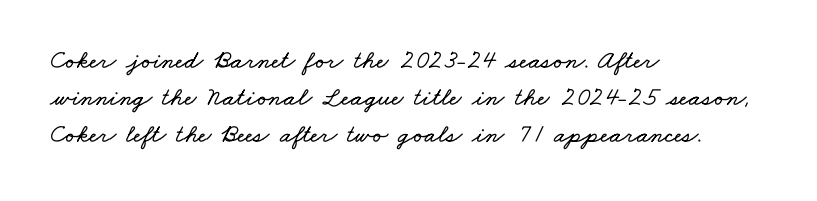
Honestly, the row spacing looks completely unremarkable. Every row of glyphs begins at an identical x-position on the left. The strip under each line holds only bare page. Here the glyphs are tracked normally, forming tight word shapes.
